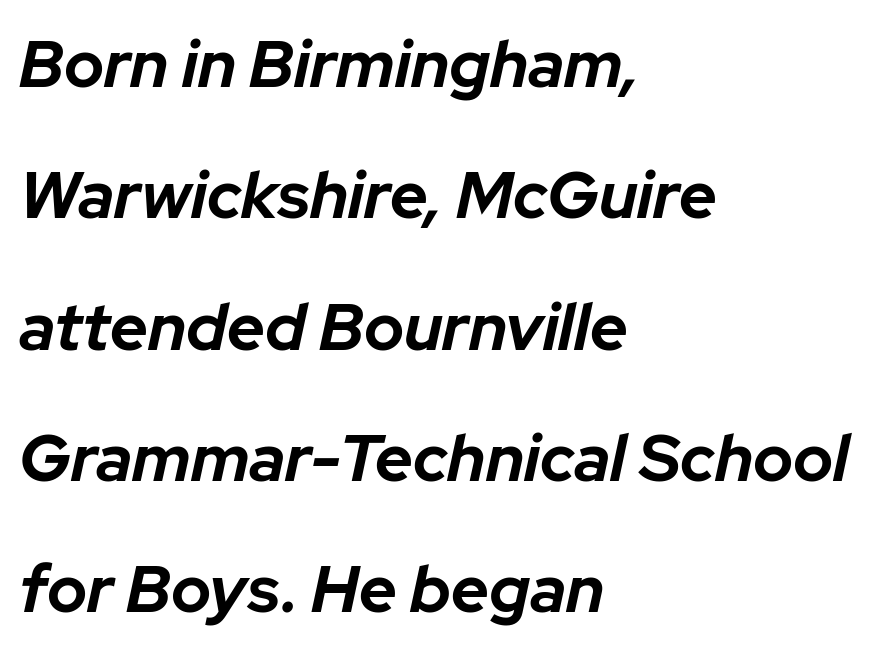
{"italic": "yes", "lean": "right", "slant_degrees": 12, "bold": "yes", "weight": "bold", "width": "normal", "stroke_contrast": "low", "x_height": "medium", "monospaced": "no", "underline": "no", "align": "left", "line_spacing": "loose", "line_spacing_ratio": 1.99, "letter_spacing": "normal", "letter_spacing_em": 0.0, "glyph_px": 66}
